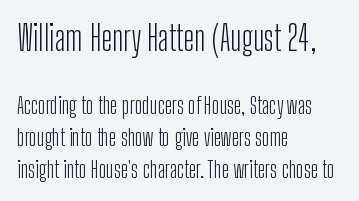
The image shows 34 px light, condensed sans-serif type, upright; set left-aligned, normal line spacing (1.39x), normal letter spacing, not underlined; the first (top) block is 1.48x larger; low stroke contrast and a medium x-height.
